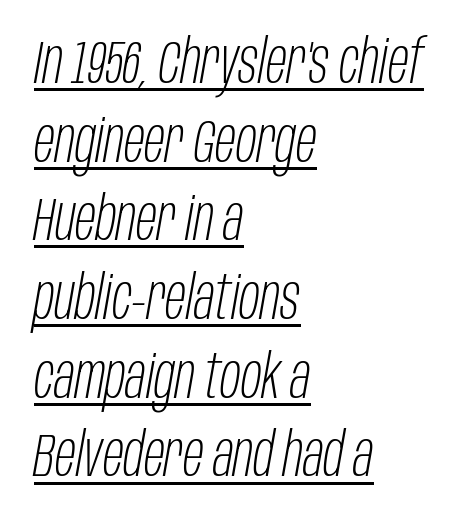
The image shows 61 px light, condensed type, italic (leaning right); set left-aligned, normal line spacing (1.29x), normal letter spacing, underlined; low stroke contrast and a large x-height.
